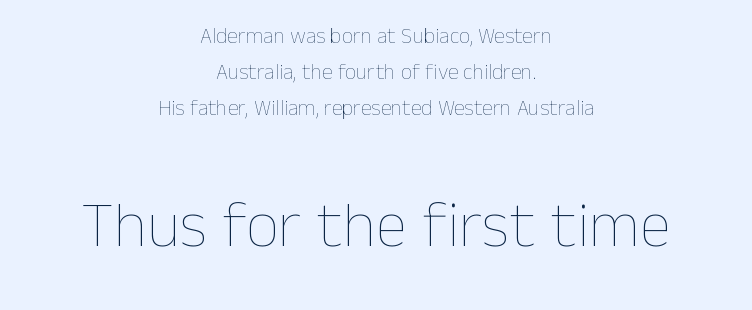
The image shows 65 px thin type, upright; set centered, normal line spacing (1.64x), normal letter spacing, not underlined; the second (bottom) block is 2.95x larger; low stroke contrast and a medium x-height.
